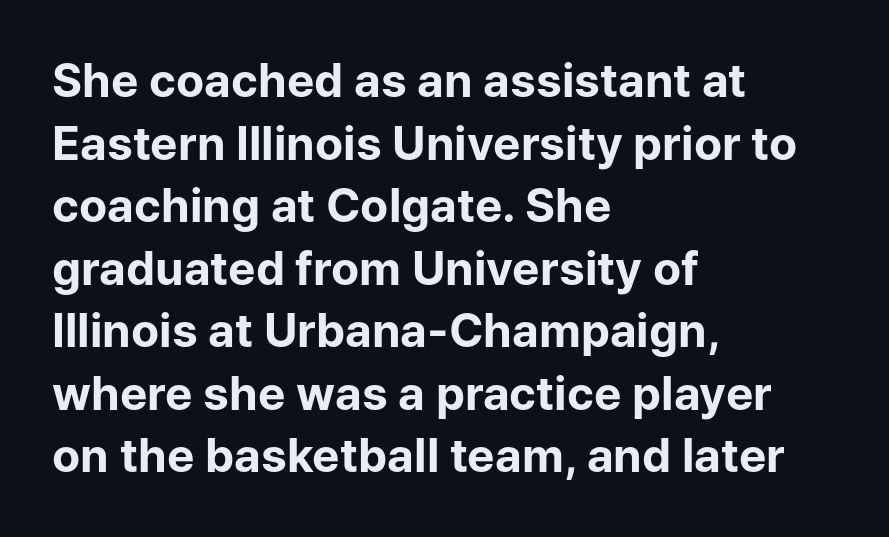
Q: Is the text bold? A: Yes.
Q: Is the text italic (slanted)? A: No, it is upright.
Q: Is the typeface a serif or a sans-serif typeface? A: Sans-serif.
Q: Is the text underlined? A: No.
Q: How is the paragraph aligned? A: Left-aligned.
Q: Is the spacing between letters normal or unusually wide? A: Normal.
Q: Is the spacing between lines tight, normal or loose? A: Normal.
Q: Width (condensed, normal, or wide)? A: Normal.
Q: Stroke contrast? A: Low.
Q: x-height? A: Medium.
Q: Monospaced? A: No.
